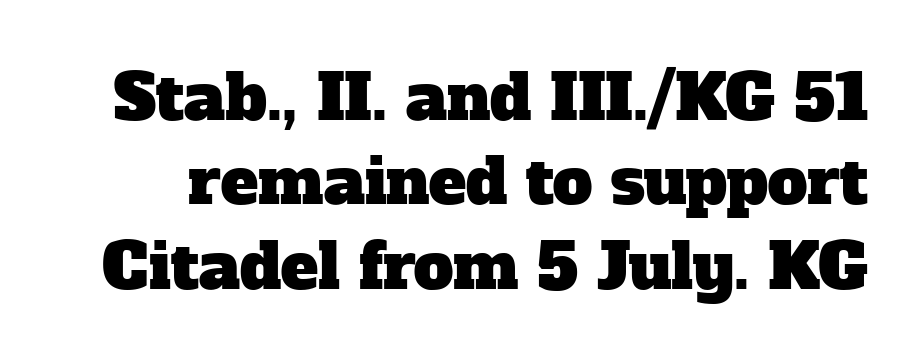
Q: Is the typeface a serif or a sans-serif typeface? A: Serif.
Q: Is the text underlined? A: No.
Q: Is the spacing between letters normal or unusually wide? A: Normal.
Q: Is the spacing between lines tight, normal or loose? A: Normal.
Q: Width (condensed, normal, or wide)? A: Normal.
Q: Stroke contrast? A: Low.
Q: x-height? A: Medium.
Q: Monospaced? A: No.
